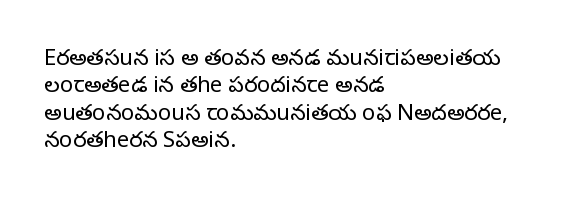
The image shows 22 px text type, upright; set left-aligned, normal line spacing (1.25x), normal letter spacing, not underlined.
